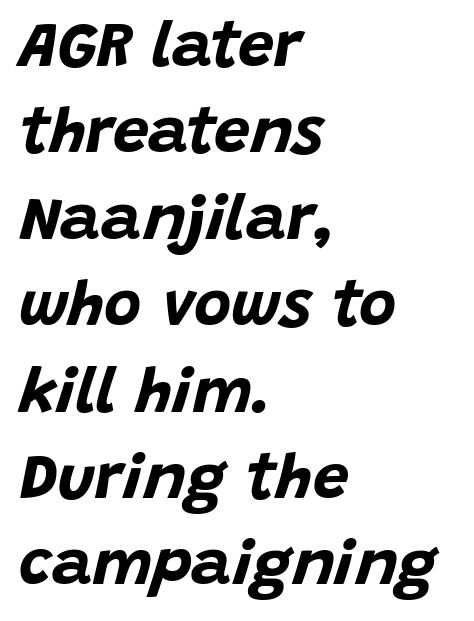
{"italic": "yes", "lean": "right", "slant_degrees": 15, "bold": "yes", "weight": "bold", "width": "normal", "stroke_contrast": "low", "x_height": "large", "monospaced": "no", "underline": "no", "align": "left", "line_spacing": "normal", "line_spacing_ratio": 1.35, "letter_spacing": "normal", "letter_spacing_em": 0.0, "glyph_px": 64}
